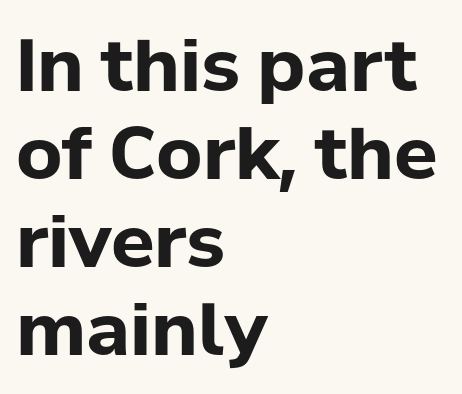
Q: Is the text bold? A: Yes.
Q: Is the text italic (slanted)? A: No, it is upright.
Q: Is the typeface a serif or a sans-serif typeface? A: Sans-serif.
Q: Is the text underlined? A: No.
Q: How is the paragraph aligned? A: Left-aligned.
Q: Is the spacing between letters normal or unusually wide? A: Normal.
Q: Width (condensed, normal, or wide)? A: Normal.
Q: Stroke contrast? A: Low.
Q: x-height? A: Medium.
Q: Monospaced? A: No.
